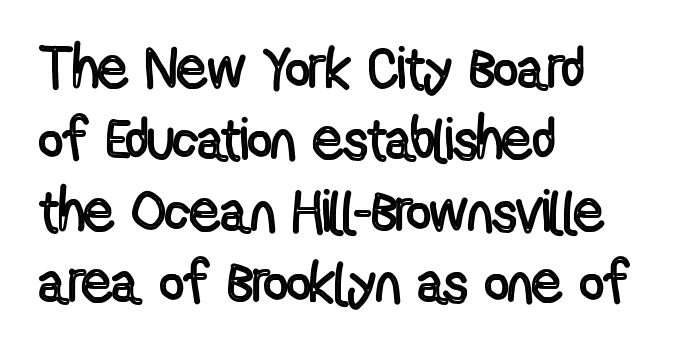
The image shows 59 px condensed type, upright; set left-aligned, line spacing 1.21x, normal letter spacing, not underlined; a medium x-height.
